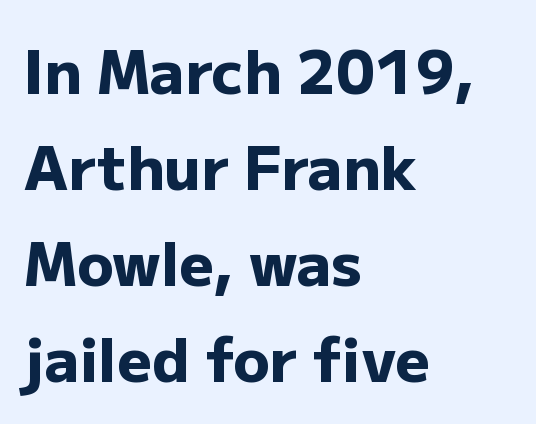
The image shows 60 px heavy sans-serif type, upright; set left-aligned, normal line spacing (1.6x), normal letter spacing, not underlined; low stroke contrast and a medium x-height.
